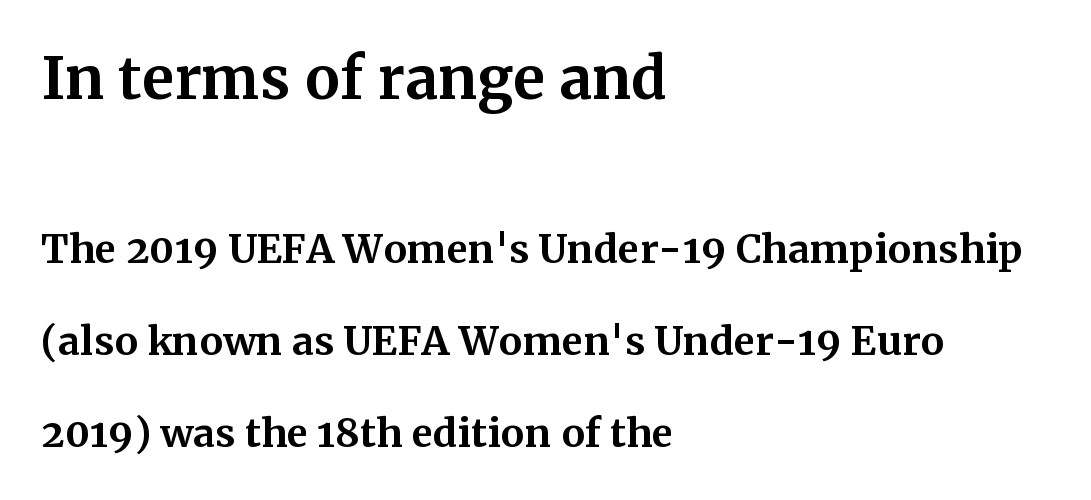
Q: Is the text bold? A: Yes.
Q: Is the text italic (slanted)? A: No, it is upright.
Q: Is the typeface a serif or a sans-serif typeface? A: Serif.
Q: Is the text underlined? A: No.
Q: How is the paragraph aligned? A: Left-aligned.
Q: Is the spacing between letters normal or unusually wide? A: Normal.
Q: Is the spacing between lines tight, normal or loose? A: Loose.
Q: Which block of text is set in a larger size, the first (top) or the second (bottom)? A: The first (top) one.
Q: Width (condensed, normal, or wide)? A: Normal.
Q: Stroke contrast? A: Medium.
Q: x-height? A: Medium.
Q: Monospaced? A: No.
